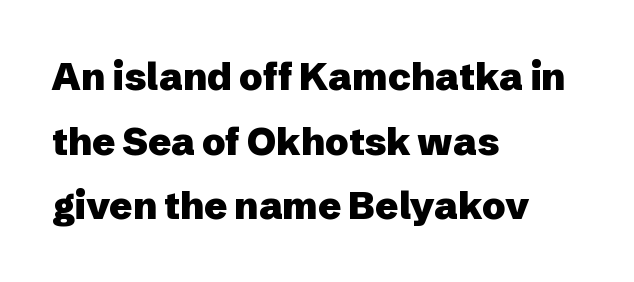
{"serif": "no", "italic": "no", "bold": "yes", "weight": "heavy", "width": "normal", "stroke_contrast": "low", "x_height": "medium", "monospaced": "no", "underline": "no", "align": "left", "line_spacing": "normal", "line_spacing_ratio": 1.7, "letter_spacing": "normal", "letter_spacing_em": 0.0, "glyph_px": 38}
